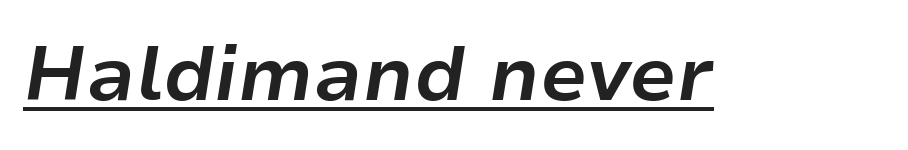
{"italic": "yes", "lean": "right", "slant_degrees": 9, "bold": "yes", "weight": "bold", "width": "normal", "stroke_contrast": "low", "x_height": "medium", "monospaced": "no", "underline": "yes", "letter_spacing": "normal", "letter_spacing_em": 0.0, "glyph_px": 76}
